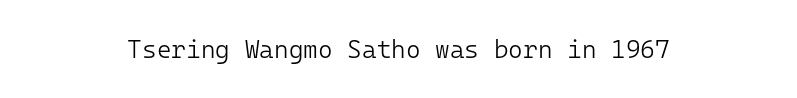
Q: Is the text bold? A: No.
Q: Is the text italic (slanted)? A: No, it is upright.
Q: Is the text underlined? A: No.
Q: How is the paragraph aligned? A: Centered.
Q: Is the spacing between letters normal or unusually wide? A: Normal.
